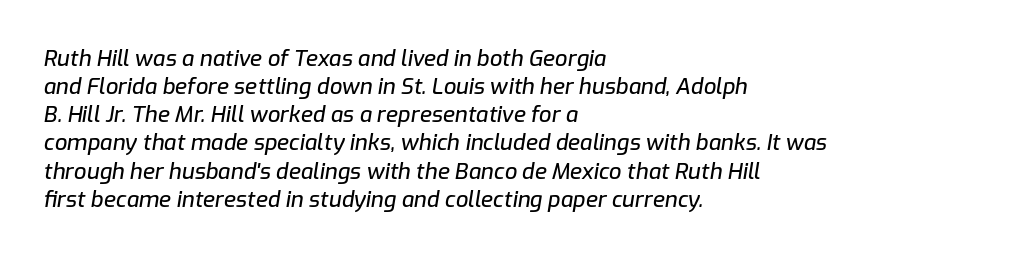
{"italic": "yes", "lean": "right", "slant_degrees": 9, "underline": "no", "align": "left", "line_spacing": "normal", "line_spacing_ratio": 1.28, "letter_spacing": "normal", "letter_spacing_em": 0.0, "glyph_px": 22}
